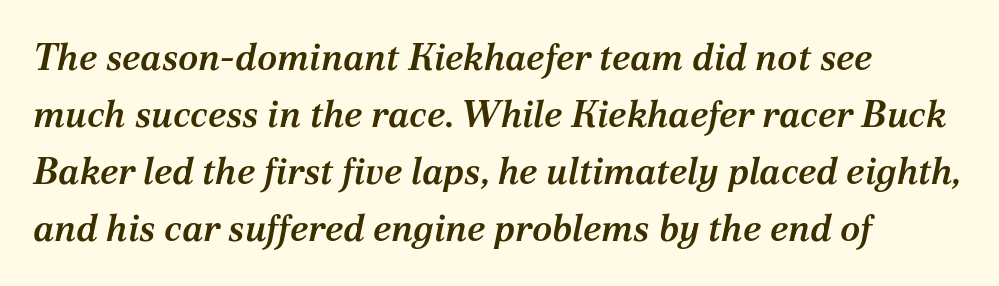
This sample uses plain, unmodified letter spacing. The typesetter chose a ragged-right arrangement here. The rendering uses natural spacing where letterforms have individual widths. The lines sit at an ordinary, default distance from one another.
